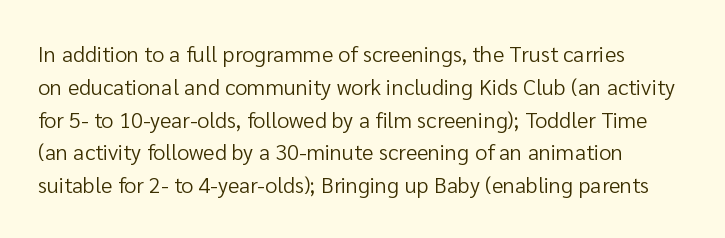
The image shows 22 px text type, upright; set normal line spacing (1.49x), normal letter spacing, not underlined.
